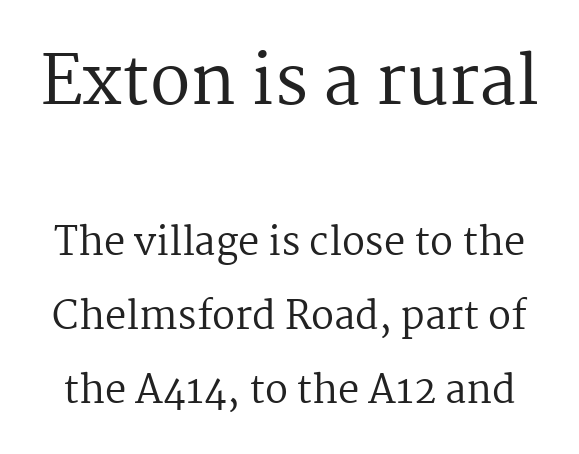
Q: Is the text bold? A: No.
Q: Is the text italic (slanted)? A: No, it is upright.
Q: Is the typeface a serif or a sans-serif typeface? A: Serif.
Q: Is the text underlined? A: No.
Q: Is the spacing between letters normal or unusually wide? A: Normal.
Q: Is the spacing between lines tight, normal or loose? A: Loose.
Q: Which block of text is set in a larger size, the first (top) or the second (bottom)? A: The first (top) one.
Q: Width (condensed, normal, or wide)? A: Normal.
Q: Stroke contrast? A: Medium.
Q: x-height? A: Medium.
Q: Monospaced? A: No.
